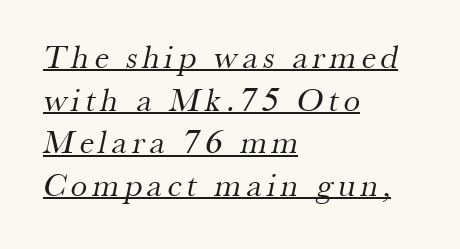
Nothing heavy about these letters — not bold at all. This is serif lettering, the kind often seen in printed books. Each line of the rendering has a horizontal stroke beneath the glyphs. Varying glyph widths throughout — classic text-font behaviour.
